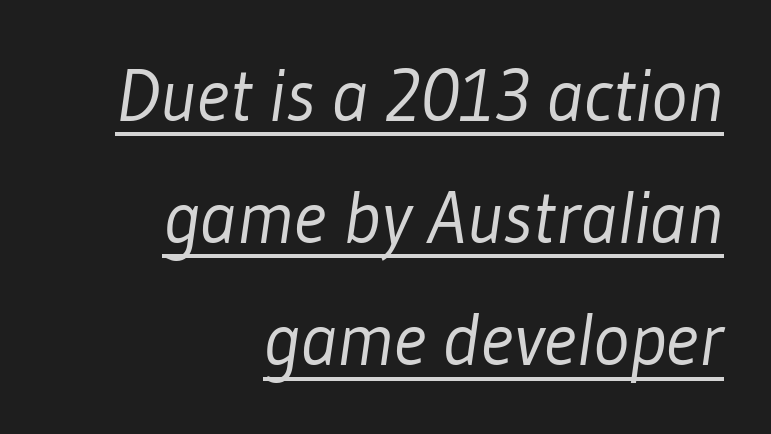
The lettering is marked with a stroke running underneath it. The rendering uses natural spacing where letterforms have individual widths. The rendering keeps characters at their native spacing. Vertical spacing — default. This is sans-serif lettering, the kind often seen on screens and signage. Where is the straight margin? On the right.
